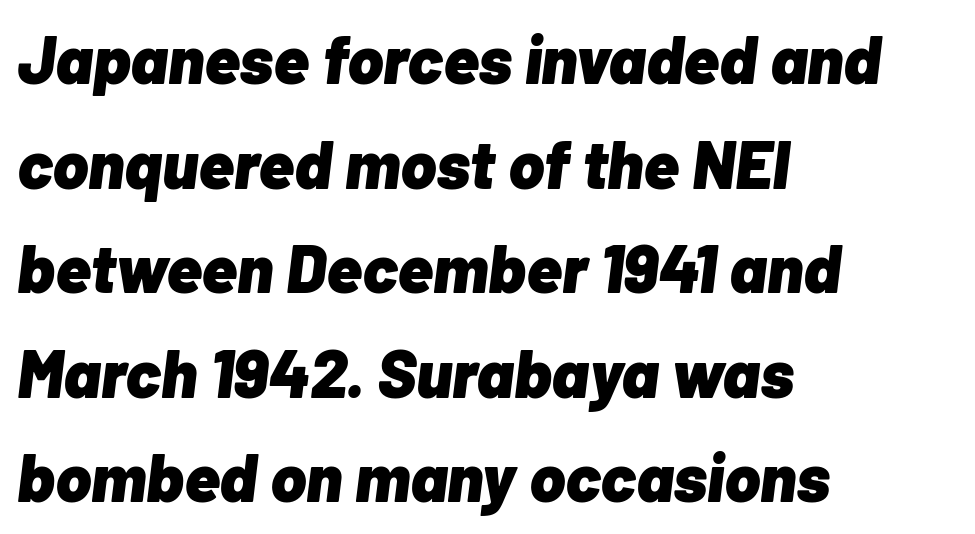
Q: Is the text bold? A: Yes.
Q: Is the text italic (slanted)? A: Yes, it leans right by about 7 degrees.
Q: Is the text underlined? A: No.
Q: How is the paragraph aligned? A: Left-aligned.
Q: Is the spacing between letters normal or unusually wide? A: Normal.
Q: Is the spacing between lines tight, normal or loose? A: Normal.
Q: Width (condensed, normal, or wide)? A: Normal.
Q: Stroke contrast? A: Low.
Q: x-height? A: Medium.
Q: Monospaced? A: No.
